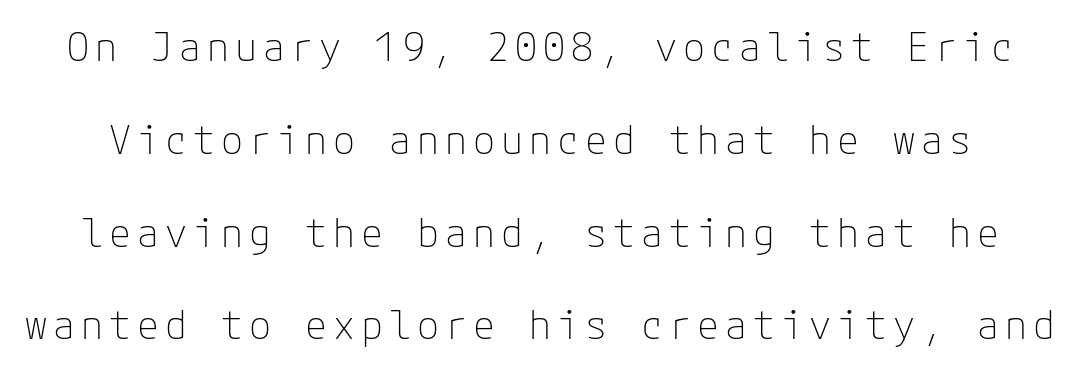
Type style note: lacks serifs. Summary of weight: not heavy and not bold. Letters rest on an invisible, unmarked baseline. The letters stand straight up with perfectly vertical stems.
